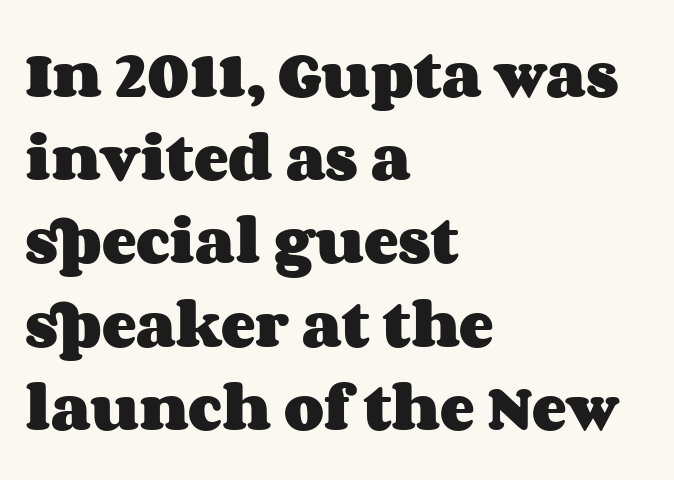
The image shows 52 px heavy, wide type, upright; set left-aligned, normal line spacing (1.6x), normal letter spacing, not underlined; medium stroke contrast and a large x-height.
